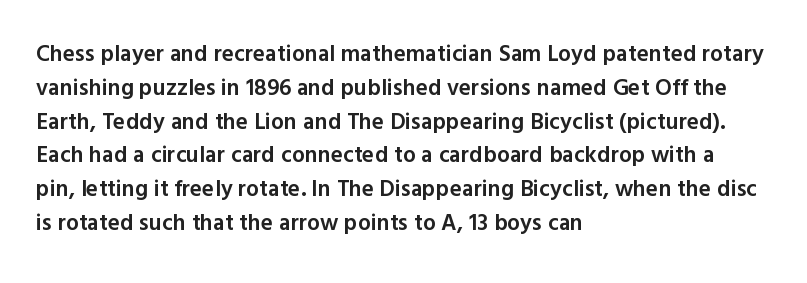
Upright lettering throughout. Reading down the block, your eye returns to a fixed left position each line. Strokes here are thickened, but only to semibold level. Evenly set lines give the paragraph a standard silhouette. Standard letterfit; no display-style spreading of the glyphs. Clear beneath every line of the passage.
